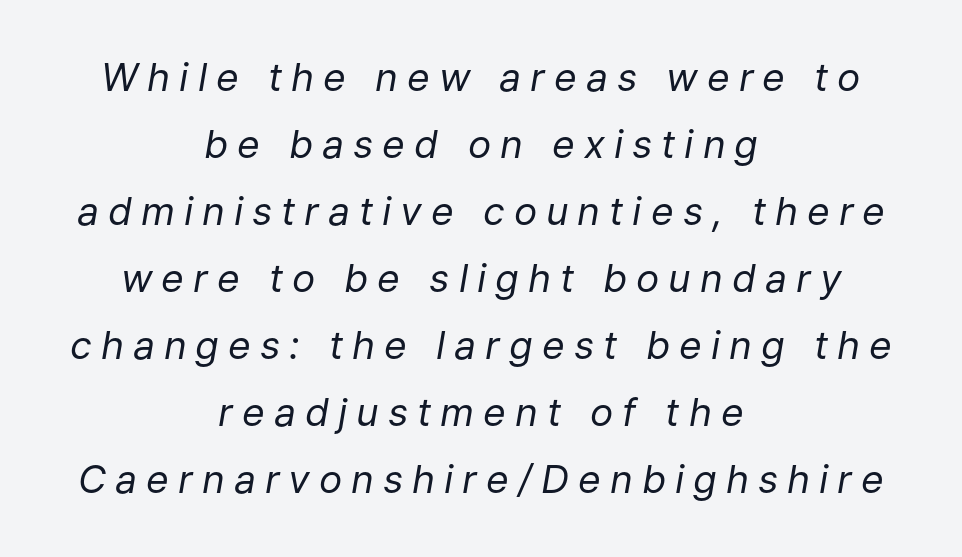
Q: Is the text bold? A: No.
Q: Is the text italic (slanted)? A: Yes, it leans right by about 9 degrees.
Q: Is the text underlined? A: No.
Q: How is the paragraph aligned? A: Centered.
Q: Is the spacing between letters normal or unusually wide? A: Unusually wide.
Q: Width (condensed, normal, or wide)? A: Normal.
Q: Stroke contrast? A: Low.
Q: x-height? A: Medium.
Q: Monospaced? A: No.
